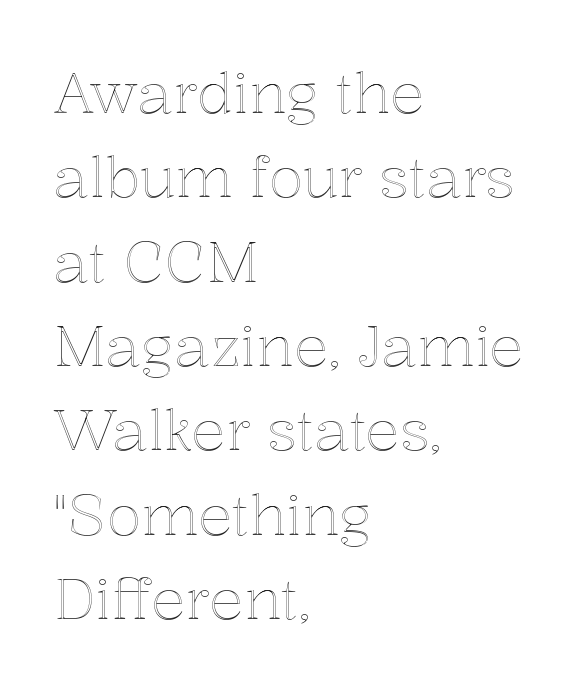
Q: Is the text italic (slanted)? A: No, it is upright.
Q: Is the text underlined? A: No.
Q: How is the paragraph aligned? A: Left-aligned.
Q: Is the spacing between letters normal or unusually wide? A: Normal.
Q: Is the spacing between lines tight, normal or loose? A: Normal.
Q: Width (condensed, normal, or wide)? A: Normal.
Q: x-height? A: Medium.
Q: Monospaced? A: No.
